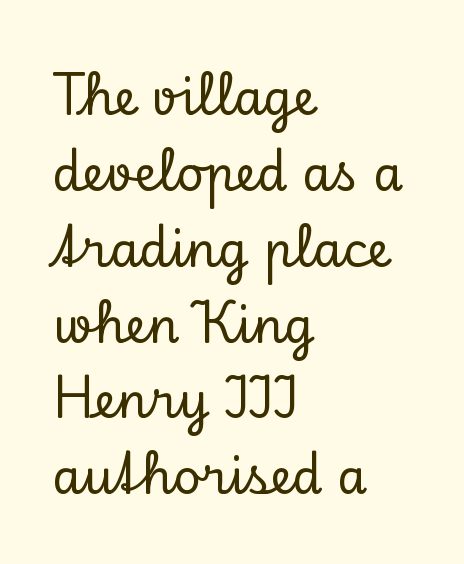
Q: Is the text italic (slanted)? A: No, it is upright.
Q: Is the text underlined? A: No.
Q: How is the paragraph aligned? A: Left-aligned.
Q: Is the spacing between letters normal or unusually wide? A: Normal.
Q: Is the spacing between lines tight, normal or loose? A: Normal.
Q: Width (condensed, normal, or wide)? A: Normal.
Q: Stroke contrast? A: Low.
Q: x-height? A: Small.
Q: Monospaced? A: No.
